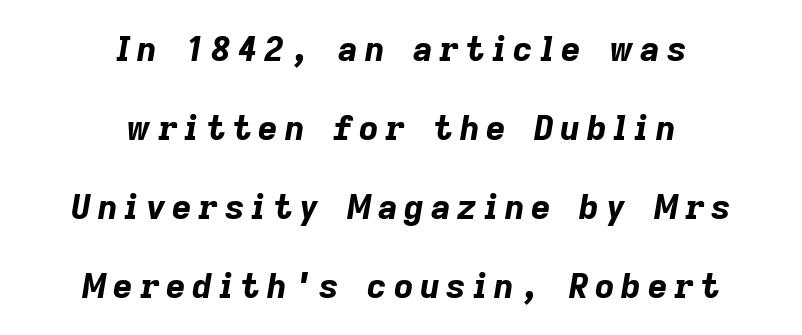
Characters follow at a spacing far wider than the type designer built in. If you drew a line through each stem, it would be angled. Decoration check: the copy has no underline. The passage shown is typed in a proportional face where columns would drift. The passage shown stacks its lines with a broad gap. These lines stack symmetrically, like a column narrowing and widening about its center.
